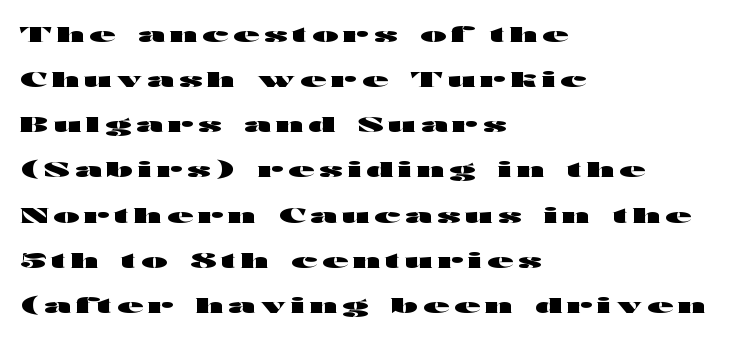
Clear beneath every line of the passage. Widely set lines give the paragraph a tall, airy silhouette. Tracking here is generous; glyphs stand well apart from one another. Heavy, bold letterforms.
